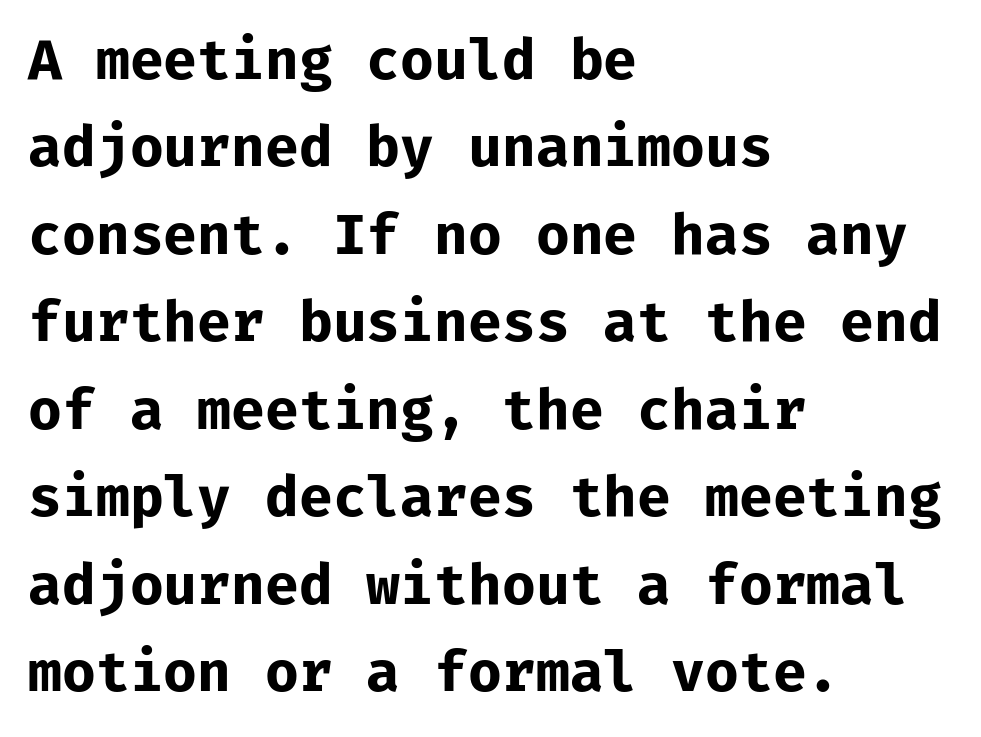
Q: Is the text bold? A: Yes.
Q: Is the text italic (slanted)? A: No, it is upright.
Q: Is the typeface a serif or a sans-serif typeface? A: Sans-serif.
Q: Is the text underlined? A: No.
Q: How is the paragraph aligned? A: Left-aligned.
Q: Is the spacing between letters normal or unusually wide? A: Normal.
Q: Is the spacing between lines tight, normal or loose? A: Normal.
Q: Width (condensed, normal, or wide)? A: Normal.
Q: Stroke contrast? A: Low.
Q: x-height? A: Medium.
Q: Monospaced? A: Yes.
